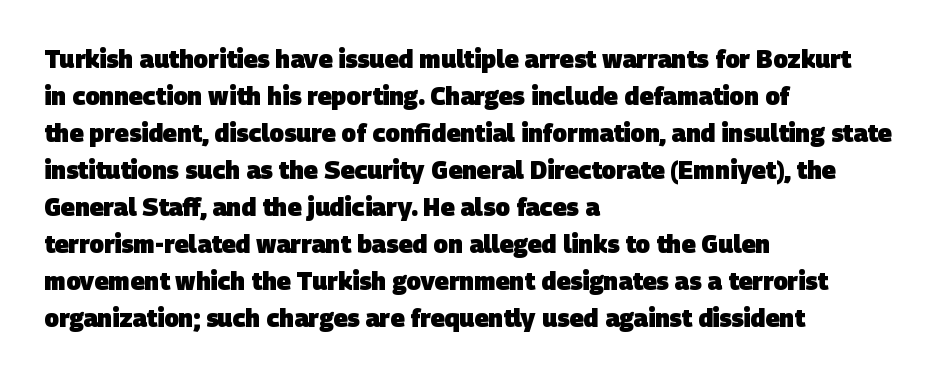
Q: Is the text bold? A: Yes.
Q: Is the text underlined? A: No.
Q: How is the paragraph aligned? A: Left-aligned.
Q: Is the spacing between letters normal or unusually wide? A: Normal.
Q: Is the spacing between lines tight, normal or loose? A: Normal.
